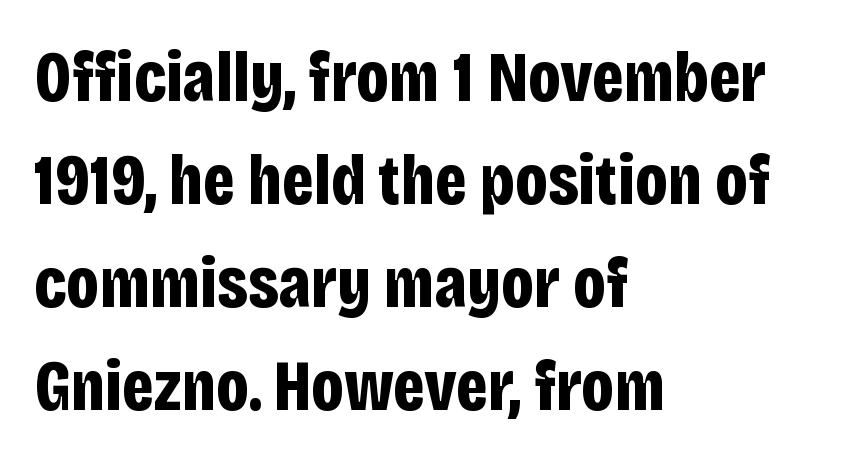
The rendering uses a bold face; every stroke is thick and dark. This rendering employs a face without finishing strokes, i.e., a sans-serif. The font's upright variant was chosen for this text. The typesetter chose a ragged-right arrangement here. Words float on clear page, feet unadorned. Horizontal bands of white between lines are of average thickness.
